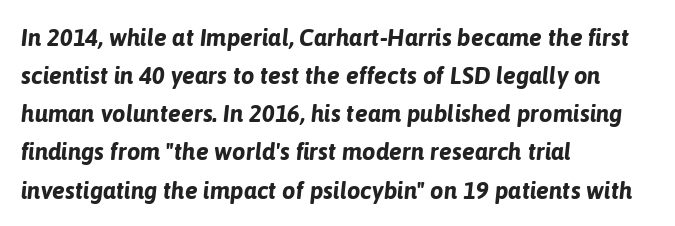
The image shows 24 px bold type, italic (leaning right); set left-aligned, normal line spacing (1.59x), normal letter spacing, not underlined.
